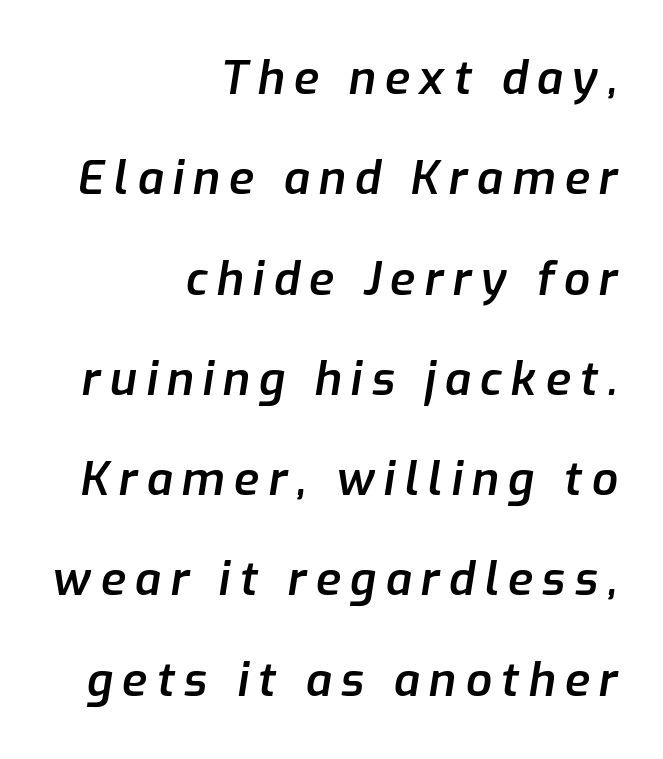
The image shows 46 px semibold type, italic (leaning right); set right-aligned, loose line spacing (2.18x), unusually wide letter spacing (+0.2 em), not underlined; low stroke contrast and a medium x-height.
